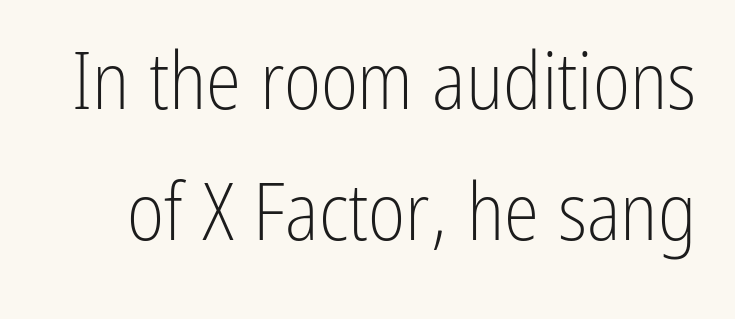
Nope, no serifs anywhere on these letters. This reads as an unemphasized weight, regular at the heaviest. The space between consecutive lines is moderate. A roman cut, with each character standing at attention. Character widths vary here, with narrow letters taking less room than wide ones.
